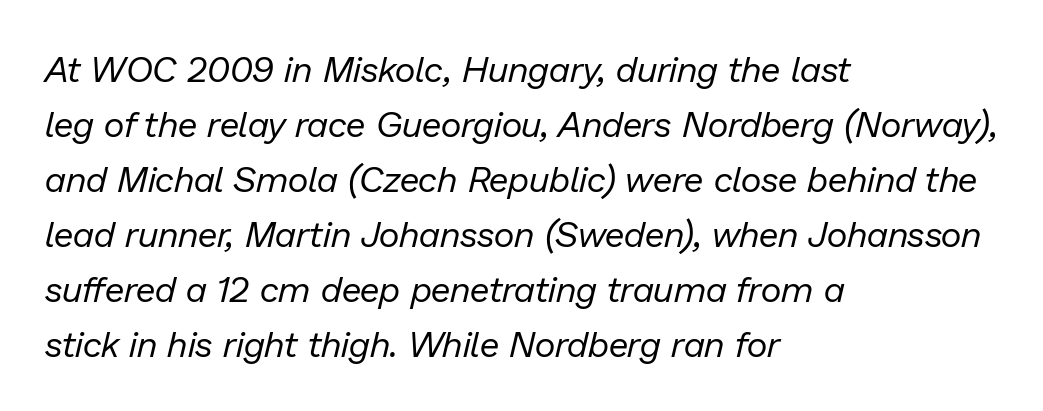
These lines sit exactly where default settings would place them. You could not count columns in this text — the font is proportionally spaced. The horizontal fit of the characters is conventional and even. Designer's note — italics engaged. These lines stack with their left ends in a neat column.
